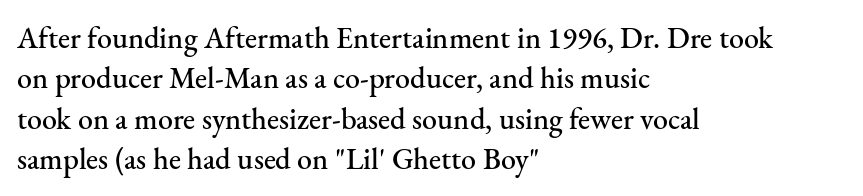
The image shows 30 px serif type, upright; set left-aligned, normal line spacing (1.35x), normal letter spacing, not underlined; medium stroke contrast and a small x-height.
